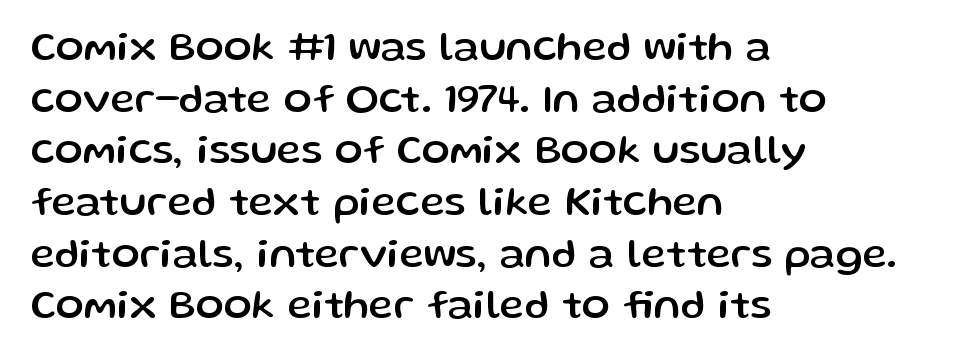
The lettering holds an erect, upright posture throughout. The passage is arranged the way most books set body copy — flush left. The letters advance in unequal steps, a hallmark of proportional type. Honestly, the letter spacing is just normal — you wouldn't notice it. The rendering shows plain stroke endings on the letterforms — a sans-serif design.
